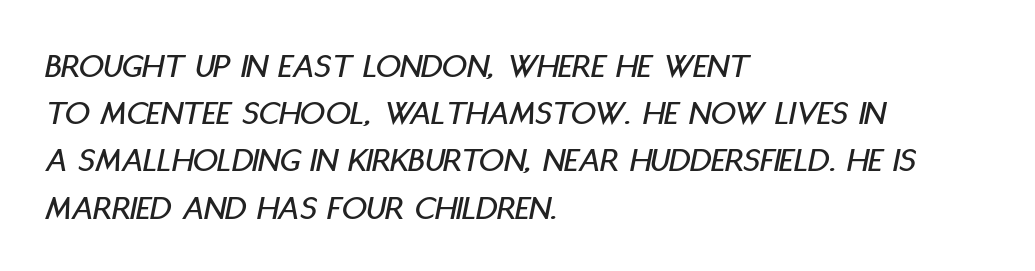
The image shows 35 px condensed type, italic (leaning right); set left-aligned, normal line spacing (1.35x), normal letter spacing, not underlined; low stroke contrast and a large x-height.
